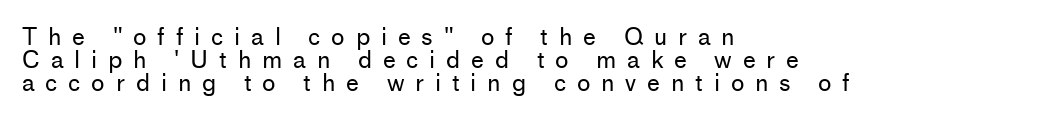
The image shows 23 px text type, upright; set left-aligned, tight line spacing (1.01x), unusually wide letter spacing (+0.47 em), not underlined.
